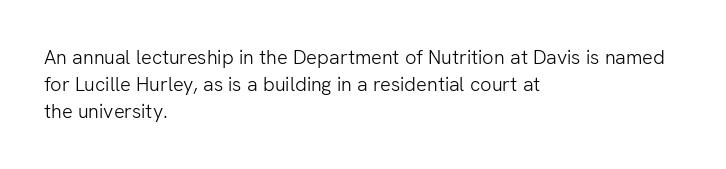
{"italic": "no", "bold": "no", "underline": "no", "align": "left", "line_spacing": "normal", "line_spacing_ratio": 1.34, "letter_spacing": "normal", "letter_spacing_em": 0.0, "glyph_px": 20}
